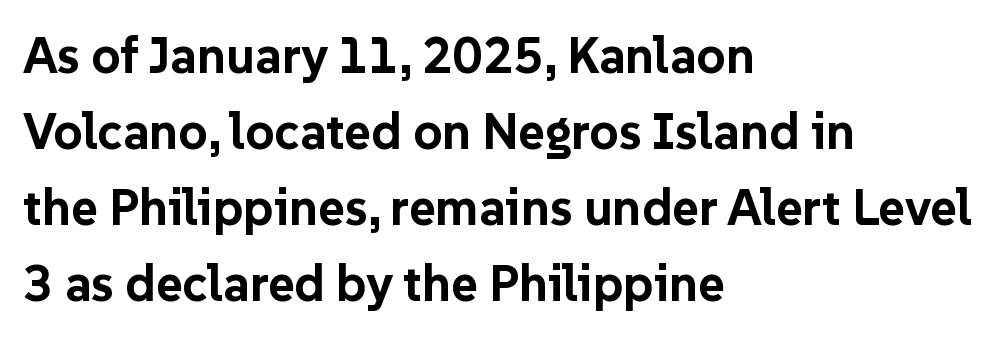
Each new line begins a customary step beneath the previous one. Nobody touched the tracking dial on this one. Typographic density is high because the face is bold. Is this a fixed-width face? No — the glyphs have proportional, varying widths. The compositor pushed each line to the left boundary.
